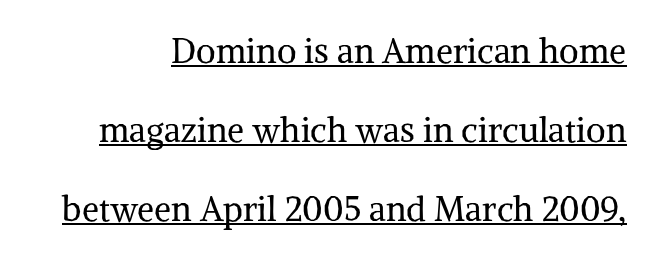
Character widths vary here, with narrow letters taking less room than wide ones. Posture: straight, roman, zero tilt. The gaps between neighbouring characters are ordinary and unremarkable. These glyphs show unthickened strokes, regular width or finer.
